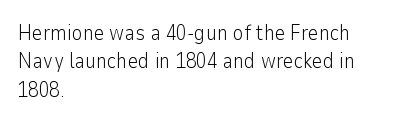
{"italic": "no", "bold": "no", "underline": "no", "align": "left", "line_spacing": "normal", "line_spacing_ratio": 1.35, "letter_spacing": "normal", "letter_spacing_em": 0.0, "glyph_px": 21}
